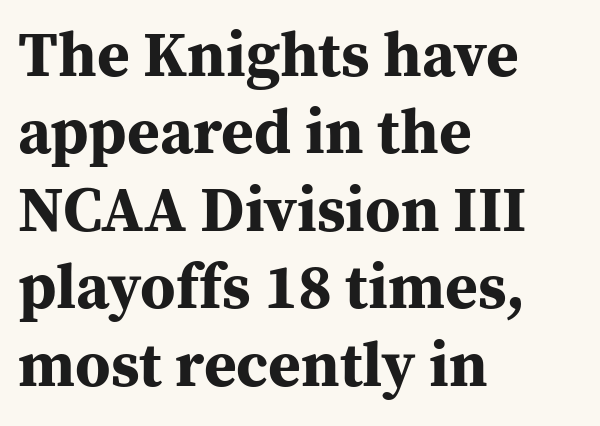
Q: Is the text bold? A: Yes.
Q: Is the text italic (slanted)? A: No, it is upright.
Q: Is the typeface a serif or a sans-serif typeface? A: Serif.
Q: Is the text underlined? A: No.
Q: How is the paragraph aligned? A: Left-aligned.
Q: Is the spacing between letters normal or unusually wide? A: Normal.
Q: Width (condensed, normal, or wide)? A: Normal.
Q: Stroke contrast? A: Medium.
Q: x-height? A: Medium.
Q: Monospaced? A: No.
